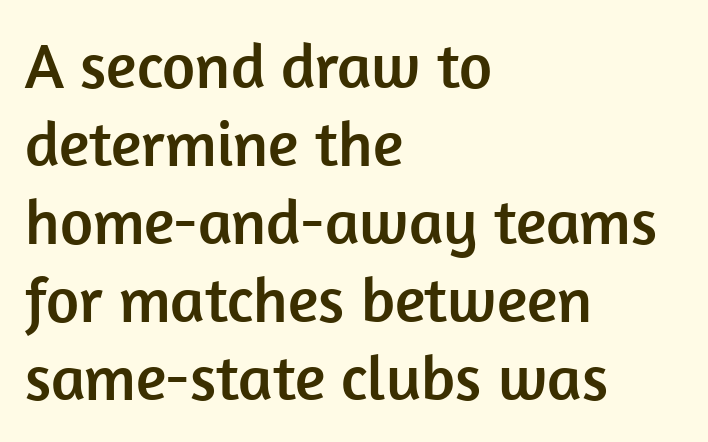
The image shows 64 px sans-serif type, upright; set left-aligned, line spacing 1.22x, normal letter spacing, not underlined; low stroke contrast and a medium x-height.
